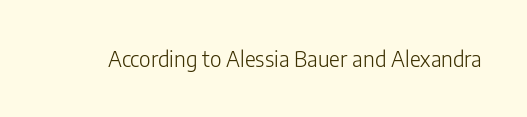
Q: Is the text bold? A: No.
Q: Is the text italic (slanted)? A: No, it is upright.
Q: Is the text underlined? A: No.
Q: Is the spacing between letters normal or unusually wide? A: Normal.
